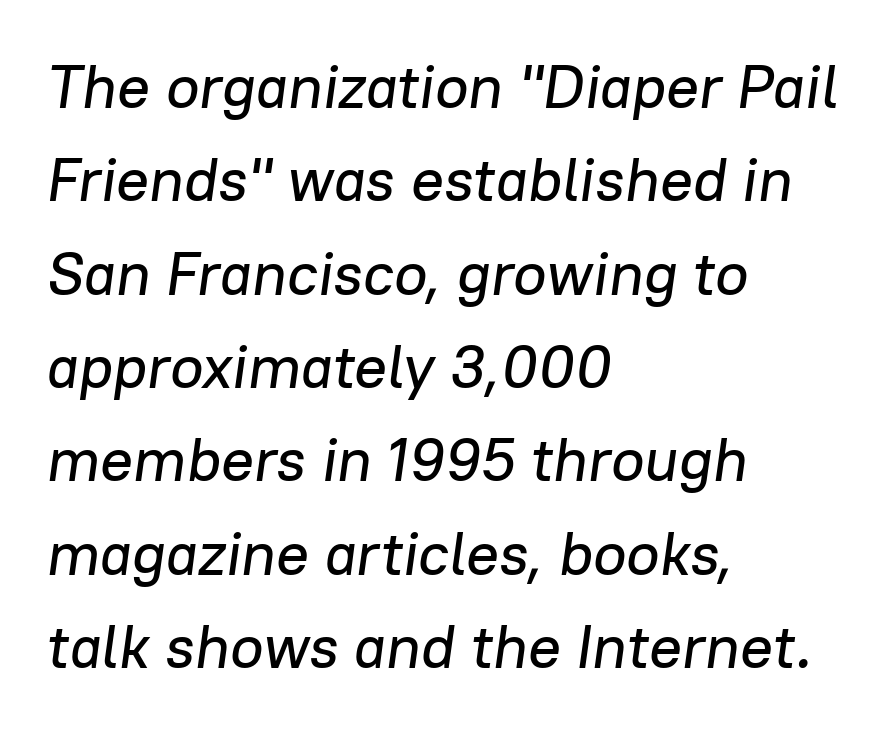
{"italic": "yes", "lean": "right", "slant_degrees": 8, "width": "normal", "stroke_contrast": "low", "x_height": "medium", "monospaced": "no", "underline": "no", "align": "left", "line_spacing": "normal", "line_spacing_ratio": 1.53, "letter_spacing": "normal", "letter_spacing_em": 0.0, "glyph_px": 61}
